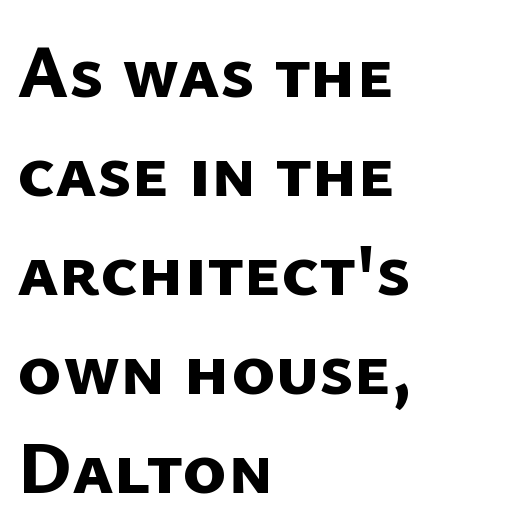
The image shows 75 px bold sans-serif type; set left-aligned, normal line spacing (1.32x), normal letter spacing, not underlined; low stroke contrast and a medium x-height.
